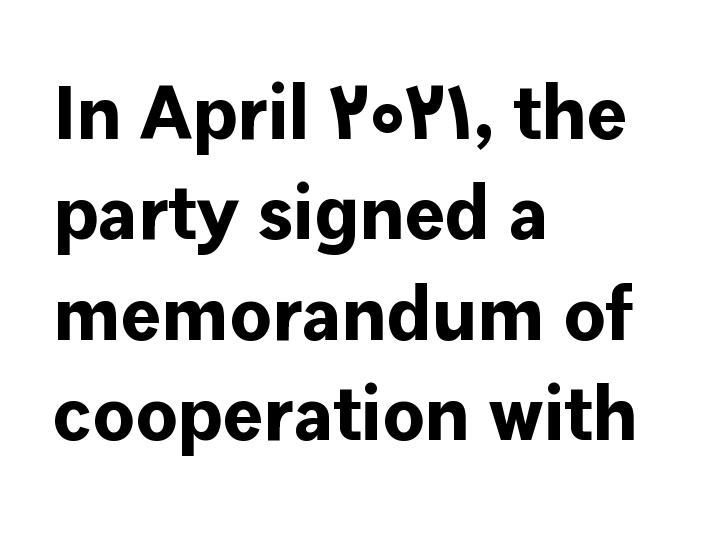
The image shows 76 px bold sans-serif type, upright; set left-aligned, normal line spacing (1.32x), normal letter spacing, not underlined; low stroke contrast and a medium x-height.
